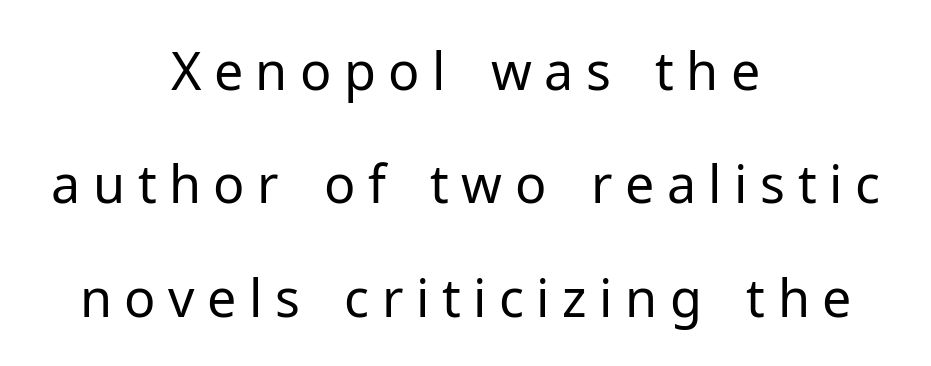
Stem width sits at or under what a default text font uses. Airy leading. Typeset on center — no edge is straight. Are there feet on the stems? There aren't — it's a sans. The string is rendered with underlining switched off.
